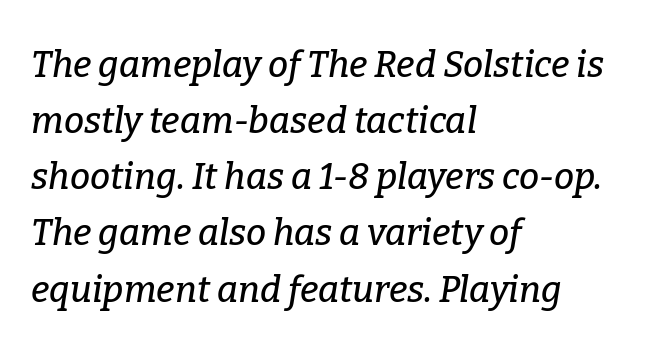
Every character sits at an angle, as italics do. These lines are composed in type with serifs. Anything drawn beneath the words? Only blank space. This sample has the flowing, uneven cadence of proportional lettering.
